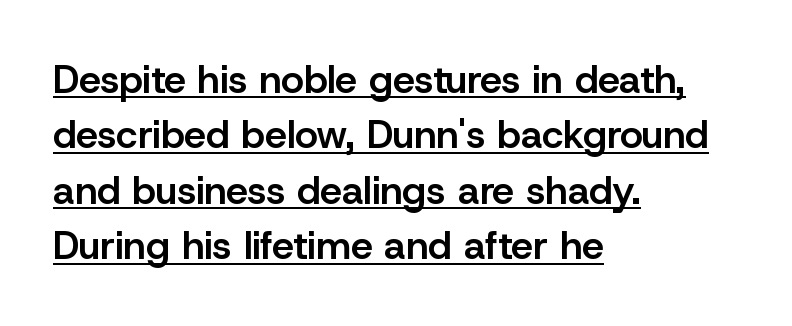
Regarding leading, the lines here are spaced in the standard way. The rag falls on the right side of this text block. How are the letters spaced? Ordinarily, with no added tracking. Spacing verdict: proportional, widths tailored to each character. A typographer would call this underscored text.
